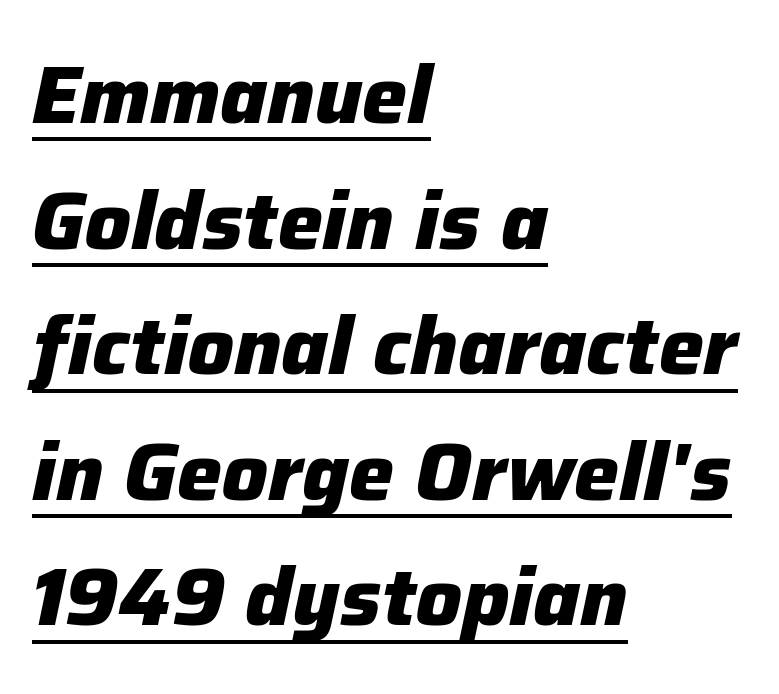
Alignment: flush left. Does the weight exceed regular? Yes, all the way to bold. The whole block is typeset with a tilt. What stands out about the letter spacing? Nothing — it is the standard amount.
